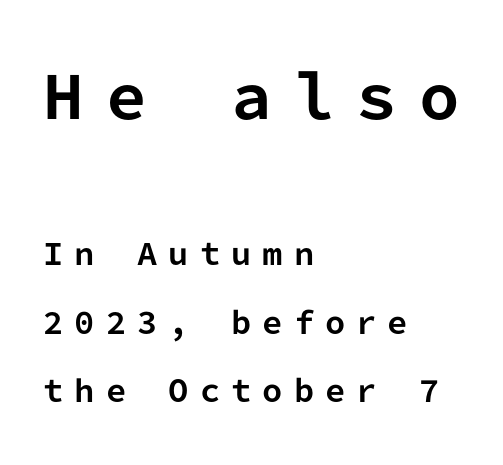
Q: Is the text bold? A: Yes.
Q: Is the text italic (slanted)? A: No, it is upright.
Q: Is the typeface a serif or a sans-serif typeface? A: Sans-serif.
Q: Is the text underlined? A: No.
Q: How is the paragraph aligned? A: Left-aligned.
Q: Is the spacing between letters normal or unusually wide? A: Unusually wide.
Q: Is the spacing between lines tight, normal or loose? A: Loose.
Q: Which block of text is set in a larger size, the first (top) or the second (bottom)? A: The first (top) one.
Q: Width (condensed, normal, or wide)? A: Normal.
Q: Stroke contrast? A: Low.
Q: x-height? A: Medium.
Q: Monospaced? A: Yes.
